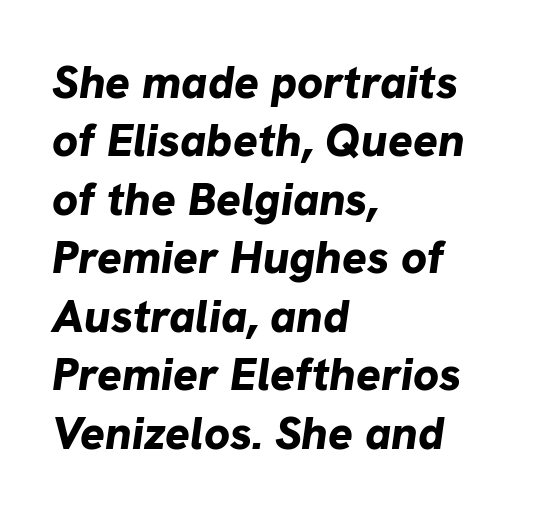
{"italic": "yes", "lean": "right", "slant_degrees": 8, "bold": "yes", "weight": "bold", "width": "normal", "stroke_contrast": "low", "x_height": "medium", "monospaced": "no", "underline": "no", "align": "left", "line_spacing": "normal", "line_spacing_ratio": 1.27, "letter_spacing": "normal", "letter_spacing_em": 0.0, "glyph_px": 46}
